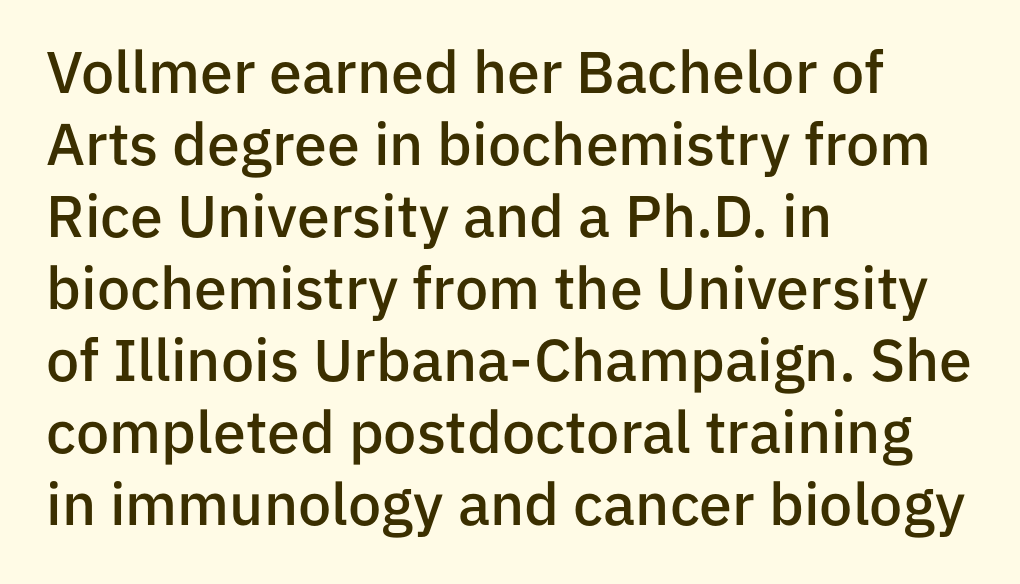
{"serif": "no", "italic": "no", "bold": "semi", "weight": "semibold", "width": "normal", "stroke_contrast": "low", "x_height": "medium", "monospaced": "no", "underline": "no", "align": "left", "line_spacing_ratio": 1.22, "letter_spacing": "normal", "letter_spacing_em": 0.0, "glyph_px": 59}
